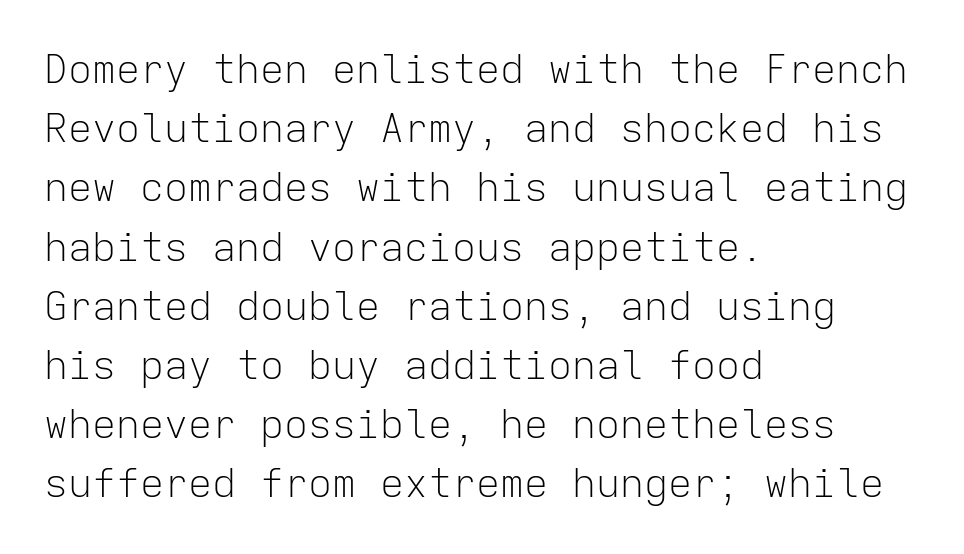
{"serif": "no", "italic": "no", "bold": "no", "weight": "light", "width": "normal", "stroke_contrast": "low", "x_height": "medium", "monospaced": "yes", "underline": "no", "align": "left", "line_spacing": "normal", "line_spacing_ratio": 1.48, "letter_spacing": "normal", "letter_spacing_em": 0.0, "glyph_px": 40}
